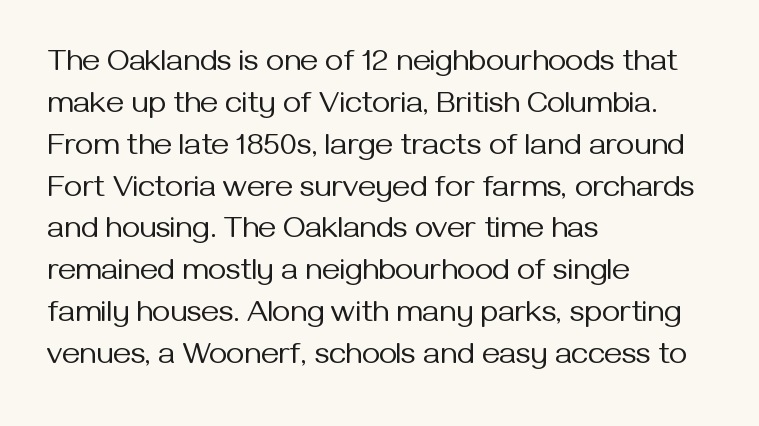
These lines were composed using upright roman letters. Each new line begins a customary step beneath the previous one. Each word holds together tightly as a unit, with standard inter-letter gaps. You could not count columns in this text — the font is proportionally spaced. Check where the strokes stop: nothing finishes them off — pure sans.
